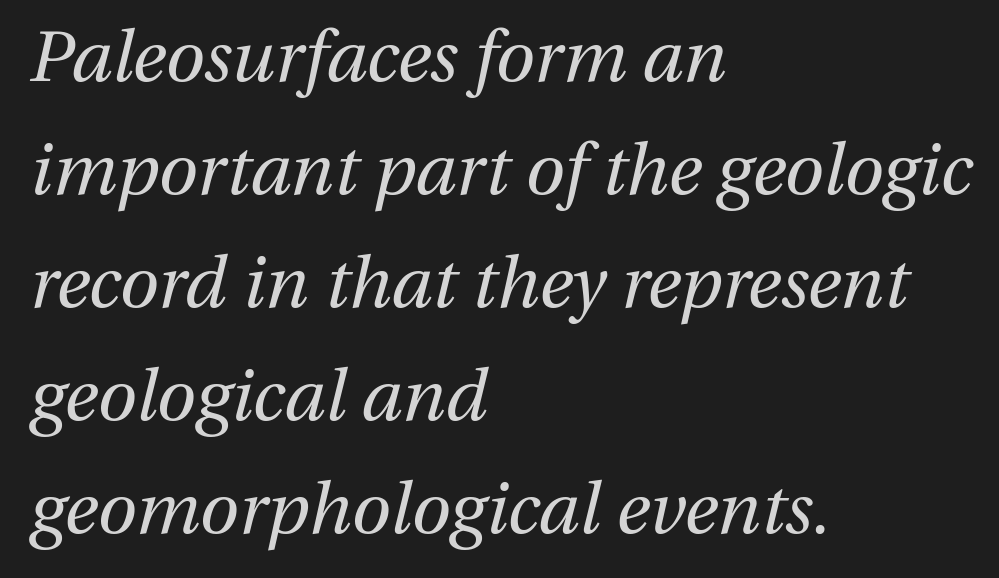
The image shows 71 px regular-weight type, italic (leaning right); set left-aligned, normal line spacing (1.59x), normal letter spacing, not underlined; medium stroke contrast and a medium x-height.
